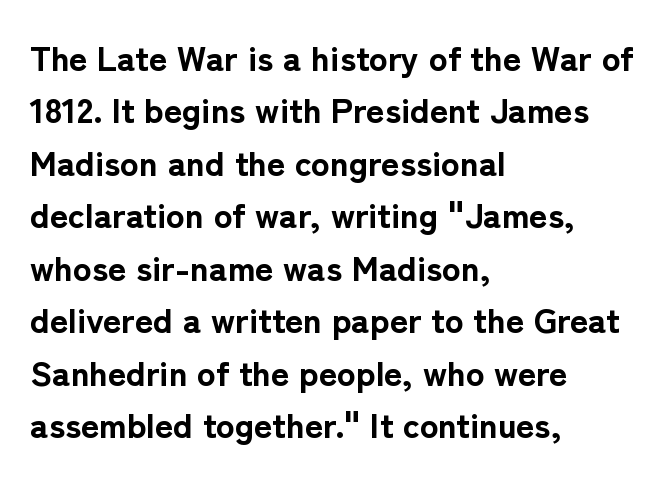
The passage is arranged the way most books set body copy — flush left. The space beneath each line is pristine and unruled. Are there feet on the stems? There aren't — it's a sans. There is no visible air inserted between adjacent glyphs. Nope, not italic — everything's standing straight. Note the varied advance widths — an 'i' is clearly narrower than an 'm'.
